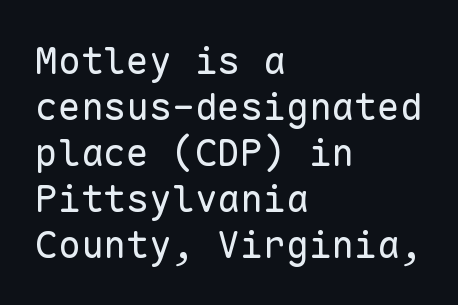
Q: Is the text bold? A: No.
Q: Is the text italic (slanted)? A: No, it is upright.
Q: Is the typeface a serif or a sans-serif typeface? A: Sans-serif.
Q: Is the text underlined? A: No.
Q: How is the paragraph aligned? A: Left-aligned.
Q: Is the spacing between letters normal or unusually wide? A: Normal.
Q: Width (condensed, normal, or wide)? A: Normal.
Q: Stroke contrast? A: Low.
Q: x-height? A: Medium.
Q: Monospaced? A: Yes.
